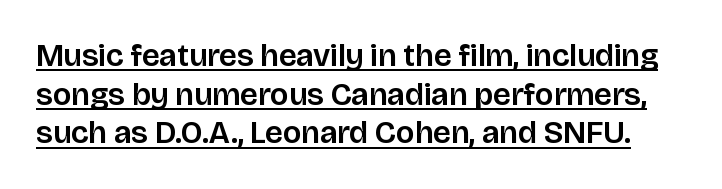
Q: Is the text italic (slanted)? A: No, it is upright.
Q: Is the typeface a serif or a sans-serif typeface? A: Sans-serif.
Q: Is the text underlined? A: Yes.
Q: Is the spacing between letters normal or unusually wide? A: Normal.
Q: Width (condensed, normal, or wide)? A: Normal.
Q: Stroke contrast? A: Low.
Q: x-height? A: Large.
Q: Monospaced? A: No.
